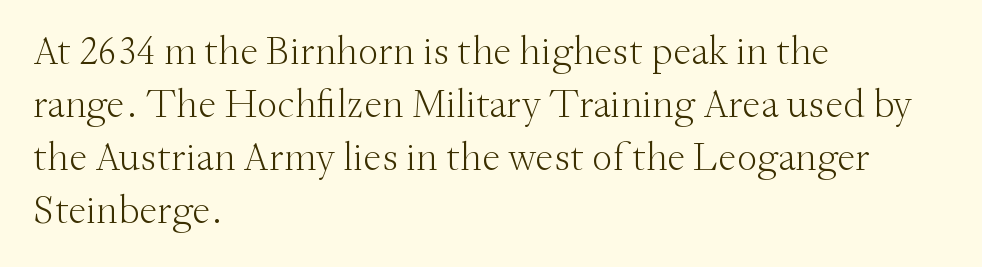
Q: Is the text bold? A: No.
Q: Is the text italic (slanted)? A: No, it is upright.
Q: Is the typeface a serif or a sans-serif typeface? A: Serif.
Q: Is the text underlined? A: No.
Q: How is the paragraph aligned? A: Left-aligned.
Q: Is the spacing between letters normal or unusually wide? A: Normal.
Q: Is the spacing between lines tight, normal or loose? A: Normal.
Q: Width (condensed, normal, or wide)? A: Normal.
Q: Stroke contrast? A: Medium.
Q: x-height? A: Small.
Q: Monospaced? A: No.
